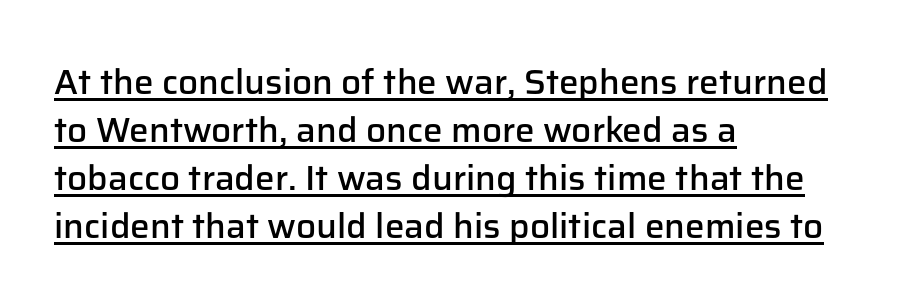
Q: Is the text bold? A: Semi-bold.
Q: Is the text italic (slanted)? A: No, it is upright.
Q: Is the typeface a serif or a sans-serif typeface? A: Sans-serif.
Q: Is the text underlined? A: Yes.
Q: How is the paragraph aligned? A: Left-aligned.
Q: Is the spacing between letters normal or unusually wide? A: Normal.
Q: Is the spacing between lines tight, normal or loose? A: Normal.
Q: Width (condensed, normal, or wide)? A: Normal.
Q: Stroke contrast? A: Low.
Q: x-height? A: Medium.
Q: Monospaced? A: No.
